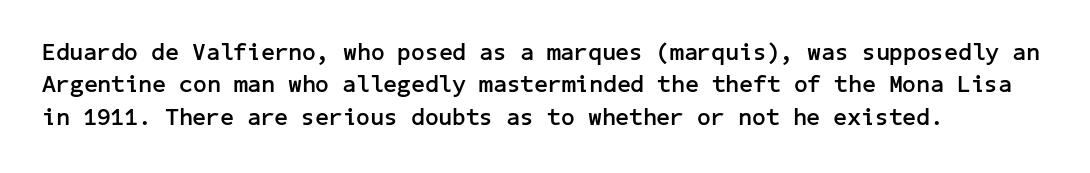
Whoever set this chose a conventional vertical rhythm. Emphasis by weight is at full strength: bold. The setting favours the left margin, as ordinary paragraphs usually do. Glance below the letters and you will spot only blank space. Rendered with straight, roman letterforms.
